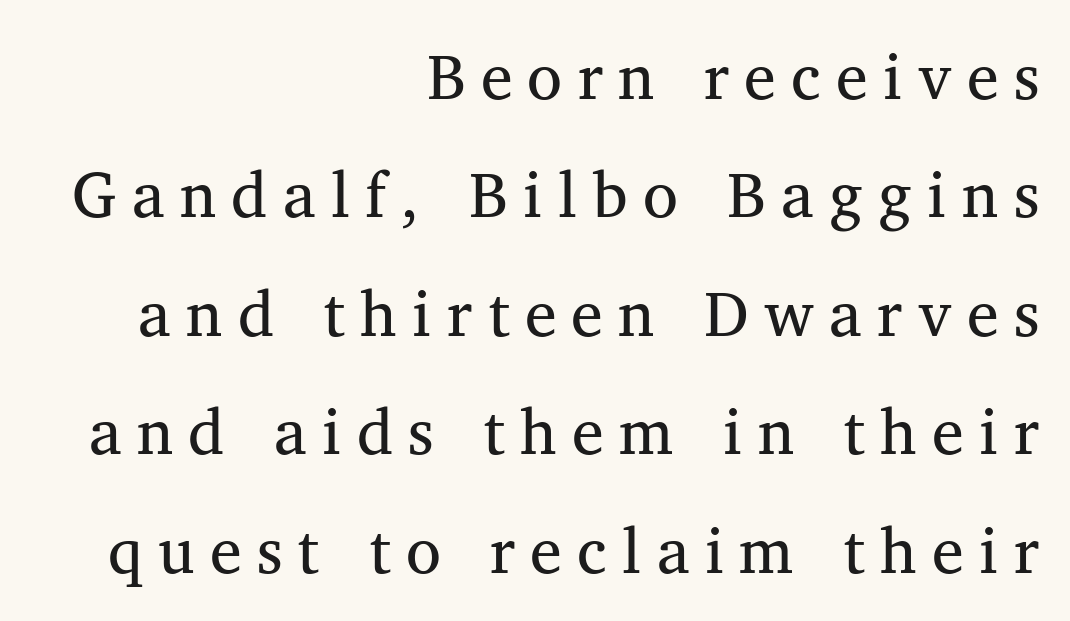
Q: Is the text bold? A: No.
Q: Is the text italic (slanted)? A: No, it is upright.
Q: Is the typeface a serif or a sans-serif typeface? A: Serif.
Q: Is the text underlined? A: No.
Q: How is the paragraph aligned? A: Right-aligned.
Q: Is the spacing between letters normal or unusually wide? A: Unusually wide.
Q: Width (condensed, normal, or wide)? A: Normal.
Q: Stroke contrast? A: Medium.
Q: x-height? A: Medium.
Q: Monospaced? A: No.
